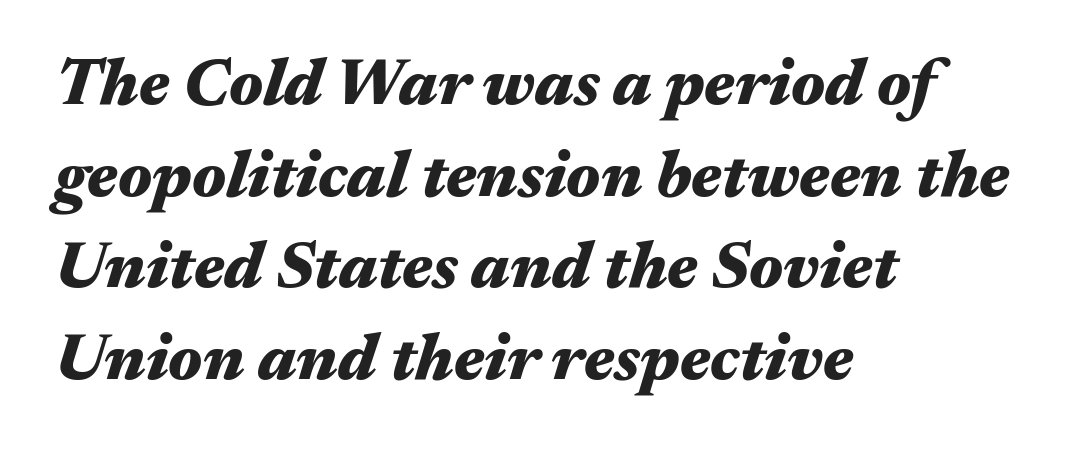
No extra tracking has been applied to these lines. Successive baselines arrive at the customary interval. This sample uses an oblique cut, with every glyph tilted off the vertical. Here the designer chose a conventional face with non-uniform glyph widths.
